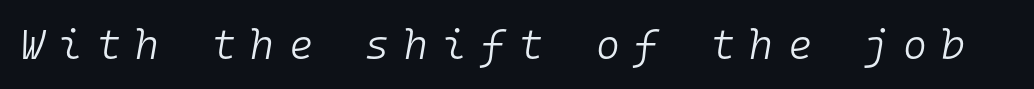
{"italic": "yes", "lean": "right", "slant_degrees": 10, "bold": "no", "weight": "light", "width": "normal", "stroke_contrast": "low", "x_height": "medium", "monospaced": "yes", "underline": "no", "letter_spacing": "wide", "letter_spacing_em": 0.35, "glyph_px": 41}
